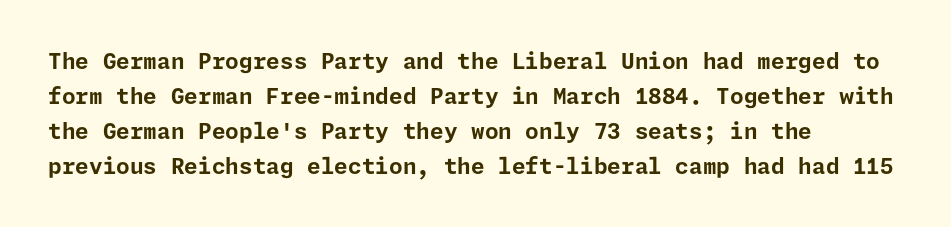
{"italic": "no", "bold": "yes", "underline": "no", "align": "left", "line_spacing": "normal", "line_spacing_ratio": 1.59, "letter_spacing": "normal", "letter_spacing_em": 0.0, "glyph_px": 22}
